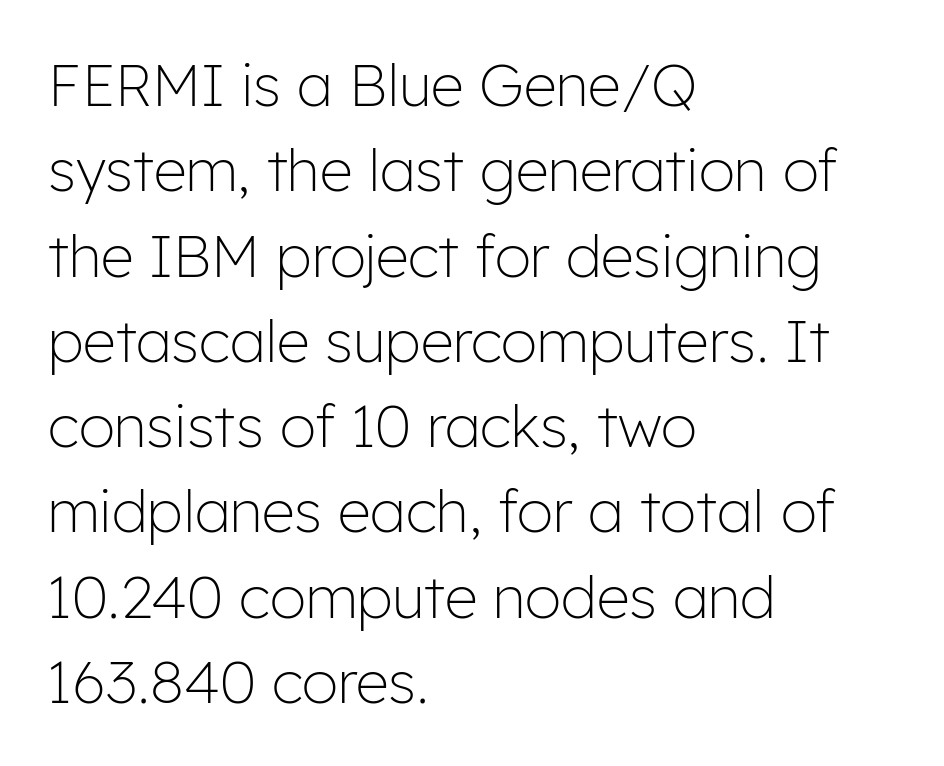
Q: Is the text bold? A: No.
Q: Is the text italic (slanted)? A: No, it is upright.
Q: Is the typeface a serif or a sans-serif typeface? A: Sans-serif.
Q: Is the text underlined? A: No.
Q: How is the paragraph aligned? A: Left-aligned.
Q: Is the spacing between letters normal or unusually wide? A: Normal.
Q: Is the spacing between lines tight, normal or loose? A: Normal.
Q: Width (condensed, normal, or wide)? A: Normal.
Q: Stroke contrast? A: Low.
Q: x-height? A: Medium.
Q: Monospaced? A: No.
